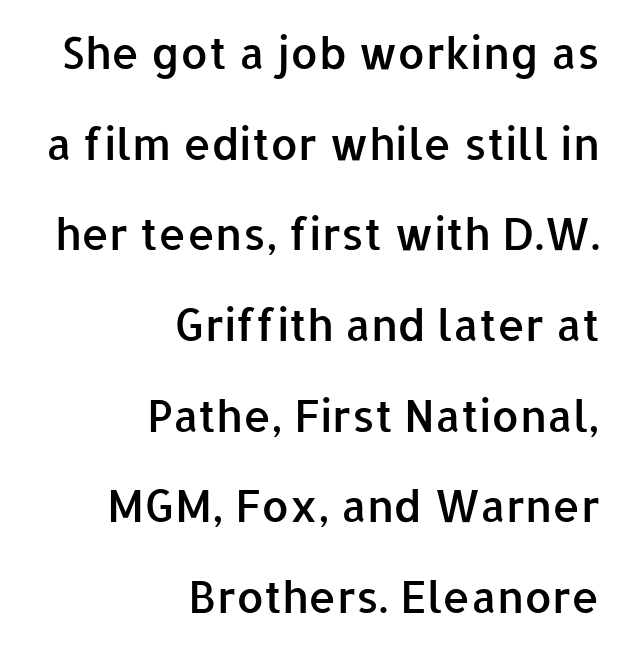
{"serif": "no", "italic": "no", "bold": "semi", "weight": "semibold", "width": "normal", "stroke_contrast": "low", "x_height": "medium", "monospaced": "no", "underline": "no", "align": "right", "line_spacing": "loose", "line_spacing_ratio": 2.06, "letter_spacing": "normal", "letter_spacing_em": 0.0, "glyph_px": 44}
